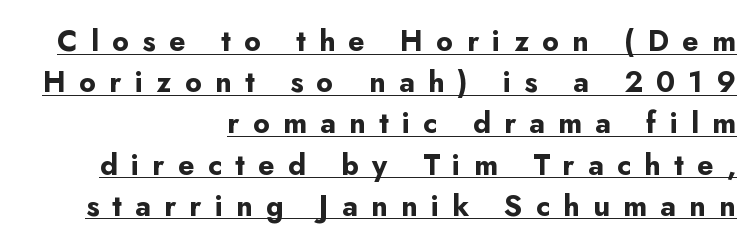
The image shows 29 px bold sans-serif type, upright; set right-aligned, normal line spacing (1.42x), unusually wide letter spacing (+0.46 em), underlined; low stroke contrast and a small x-height.
